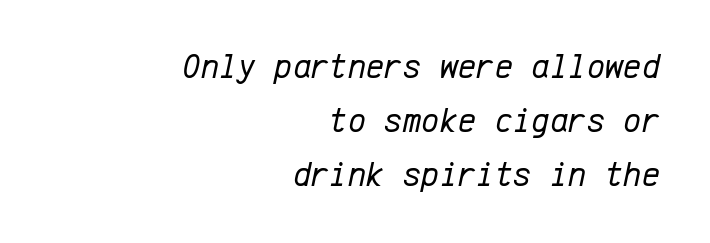
Q: Is the text bold? A: No.
Q: Is the text italic (slanted)? A: Yes, it leans right by about 12 degrees.
Q: Is the text underlined? A: No.
Q: How is the paragraph aligned? A: Right-aligned.
Q: Is the spacing between letters normal or unusually wide? A: Normal.
Q: Is the spacing between lines tight, normal or loose? A: Normal.
Q: Width (condensed, normal, or wide)? A: Normal.
Q: Stroke contrast? A: Low.
Q: x-height? A: Medium.
Q: Monospaced? A: Yes.
